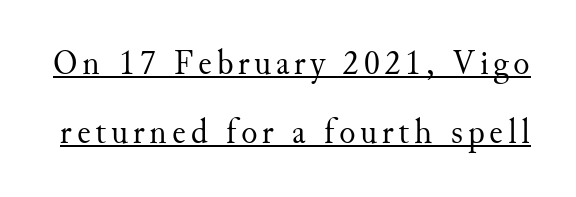
{"serif": "yes", "italic": "no", "bold": "no", "weight": "regular", "width": "normal", "stroke_contrast": "medium", "x_height": "small", "monospaced": "no", "underline": "yes", "line_spacing": "loose", "line_spacing_ratio": 2.03, "glyph_px": 34}
